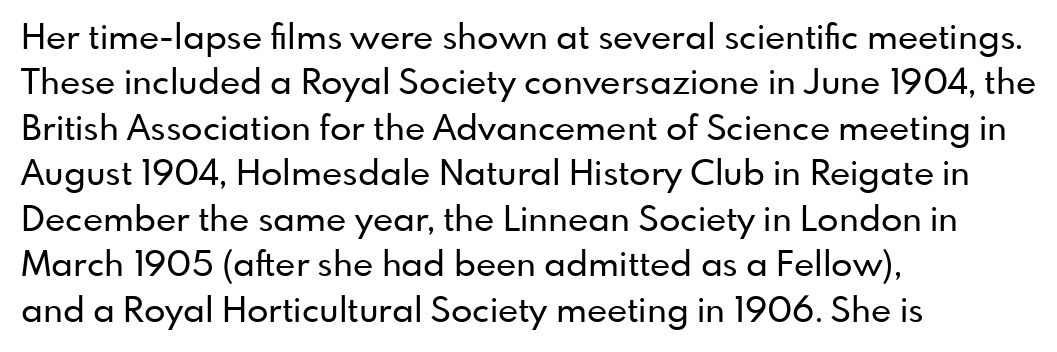
The image shows 35 px sans-serif type, upright; set left-aligned, normal line spacing (1.3x), normal letter spacing, not underlined; low stroke contrast and a small x-height.
